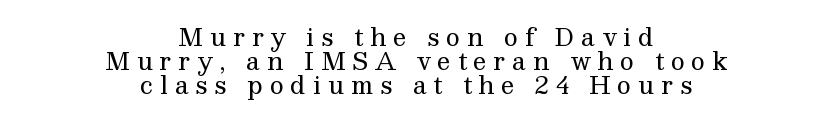
{"italic": "no", "bold": "no", "underline": "no", "align": "center", "line_spacing": "tight", "line_spacing_ratio": 0.99, "letter_spacing": "wide", "letter_spacing_em": 0.28, "glyph_px": 24}
